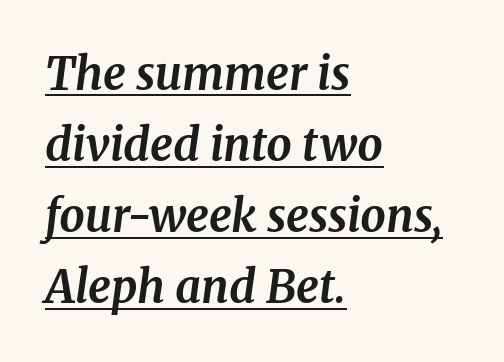
Q: Is the text bold? A: Yes.
Q: Is the text italic (slanted)? A: Yes, it leans right by about 8 degrees.
Q: Is the typeface a serif or a sans-serif typeface? A: Serif.
Q: Is the text underlined? A: Yes.
Q: How is the paragraph aligned? A: Left-aligned.
Q: Is the spacing between letters normal or unusually wide? A: Normal.
Q: Is the spacing between lines tight, normal or loose? A: Normal.
Q: Width (condensed, normal, or wide)? A: Normal.
Q: Stroke contrast? A: Medium.
Q: x-height? A: Medium.
Q: Monospaced? A: No.
